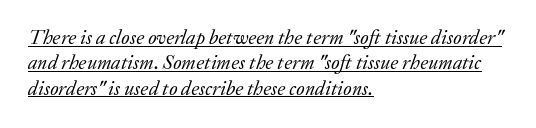
{"italic": "yes", "lean": "right", "slant_degrees": 20, "bold": "no", "underline": "yes", "align": "left", "line_spacing": "normal", "line_spacing_ratio": 1.27, "letter_spacing": "normal", "letter_spacing_em": 0.0, "glyph_px": 20}
